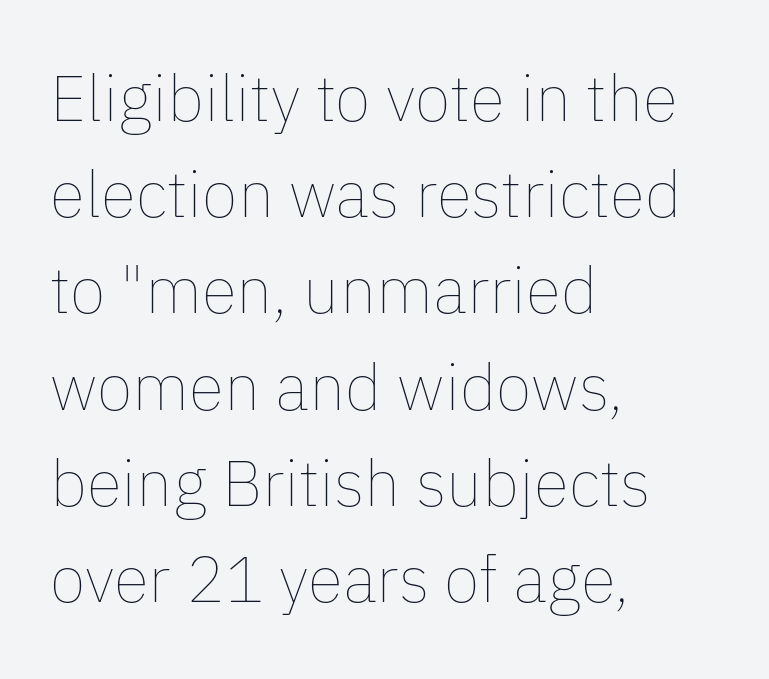
{"italic": "no", "bold": "no", "weight": "thin", "width": "normal", "stroke_contrast": "low", "x_height": "medium", "monospaced": "no", "underline": "no", "align": "left", "line_spacing": "normal", "line_spacing_ratio": 1.48, "letter_spacing": "normal", "letter_spacing_em": 0.0, "glyph_px": 65}
